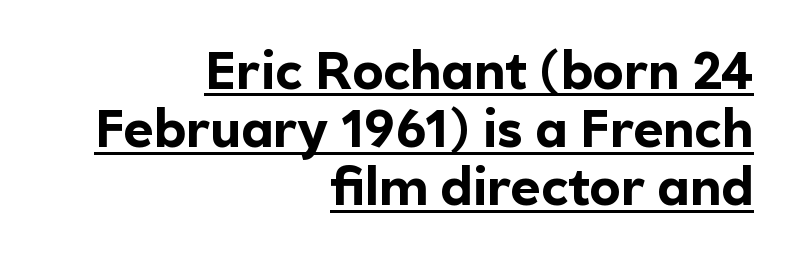
Q: Is the text bold? A: Yes.
Q: Is the text italic (slanted)? A: No, it is upright.
Q: Is the typeface a serif or a sans-serif typeface? A: Sans-serif.
Q: Is the text underlined? A: Yes.
Q: How is the paragraph aligned? A: Right-aligned.
Q: Is the spacing between letters normal or unusually wide? A: Normal.
Q: Is the spacing between lines tight, normal or loose? A: Tight.
Q: Width (condensed, normal, or wide)? A: Normal.
Q: x-height? A: Medium.
Q: Monospaced? A: No.
